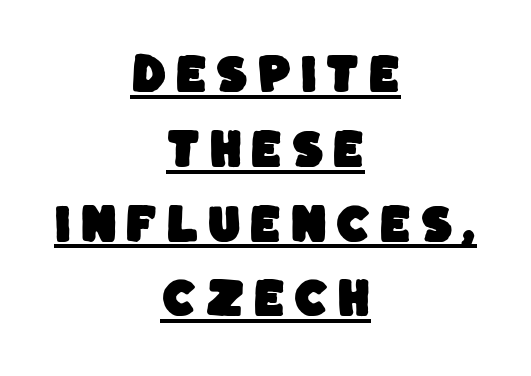
These lines are rendered in a variable-pitch font. Every row of glyphs is offset so its center matches the block's center. Font category for this specimen: sans-serif. This is underlined copy, the kind a proofreader might mark for attention.
